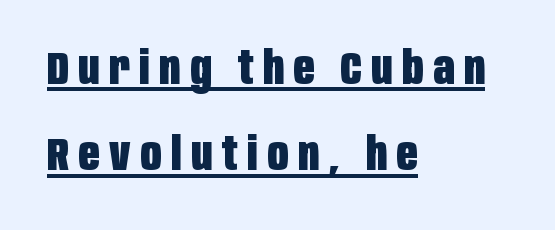
Proportional: the letters do not fall into vertical columns. Quick note: underline on. The ragged edge is on the right, which tells us the setting is flush left. Letter spacing: wide.
